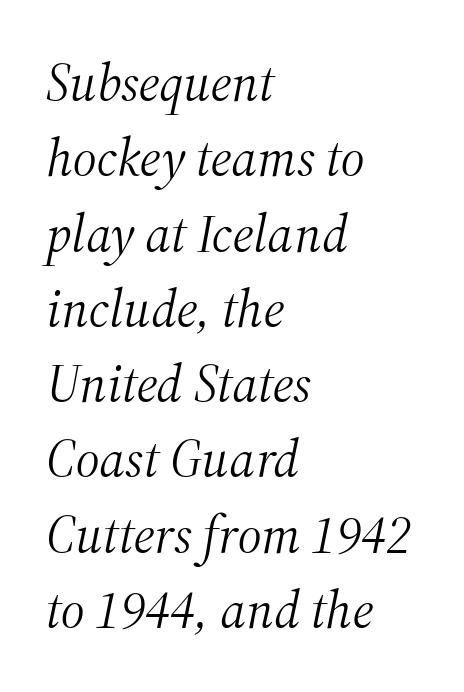
The image shows 53 px light serif type, italic (leaning right); set left-aligned, normal line spacing (1.42x), normal letter spacing, not underlined; medium stroke contrast and a medium x-height.
